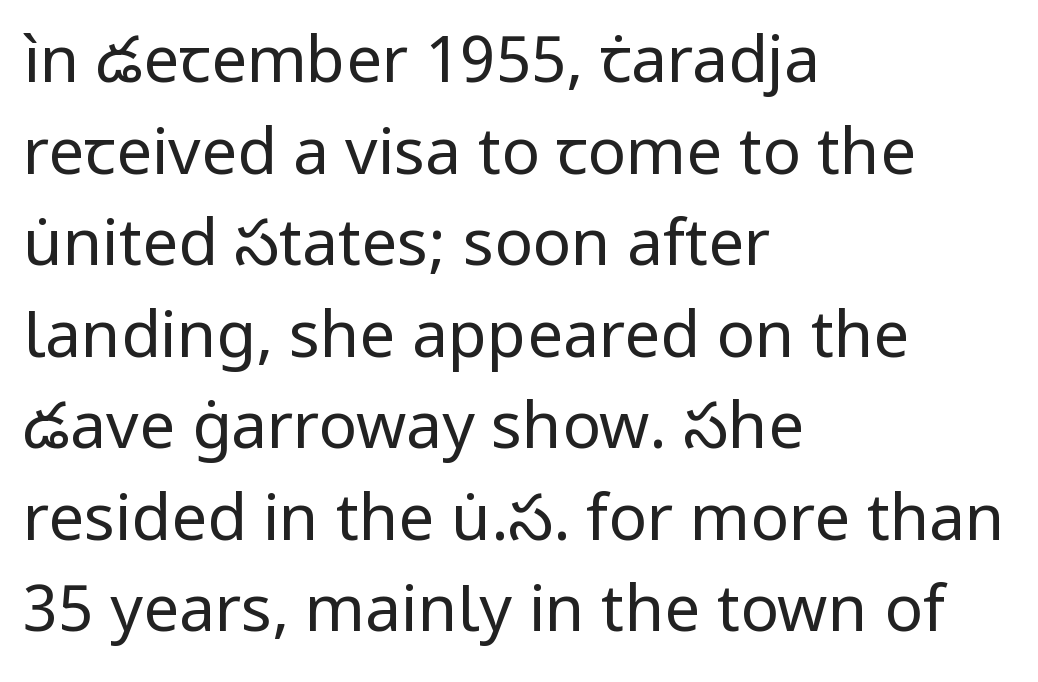
Q: Is the text bold? A: No.
Q: Is the text italic (slanted)? A: No, it is upright.
Q: Is the typeface a serif or a sans-serif typeface? A: Sans-serif.
Q: Is the text underlined? A: No.
Q: How is the paragraph aligned? A: Left-aligned.
Q: Is the spacing between letters normal or unusually wide? A: Normal.
Q: Is the spacing between lines tight, normal or loose? A: Normal.
Q: Width (condensed, normal, or wide)? A: Normal.
Q: Stroke contrast? A: Low.
Q: x-height? A: Medium.
Q: Monospaced? A: No.
